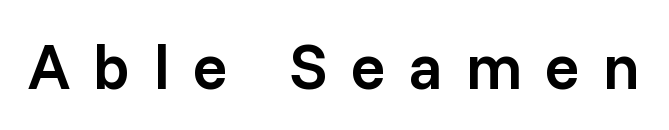
The image shows 64 px semibold sans-serif type, upright; set unusually wide letter spacing (+0.36 em), not underlined; low stroke contrast and a medium x-height.
